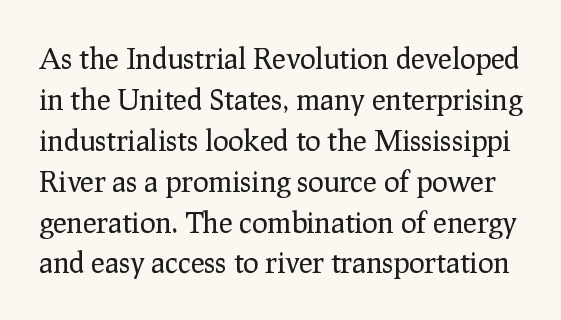
Q: Is the text bold? A: No.
Q: Is the text italic (slanted)? A: No, it is upright.
Q: Is the typeface a serif or a sans-serif typeface? A: Serif.
Q: Is the text underlined? A: No.
Q: Is the spacing between letters normal or unusually wide? A: Normal.
Q: Is the spacing between lines tight, normal or loose? A: Normal.
Q: Width (condensed, normal, or wide)? A: Normal.
Q: Stroke contrast? A: Low.
Q: x-height? A: Medium.
Q: Monospaced? A: No.
